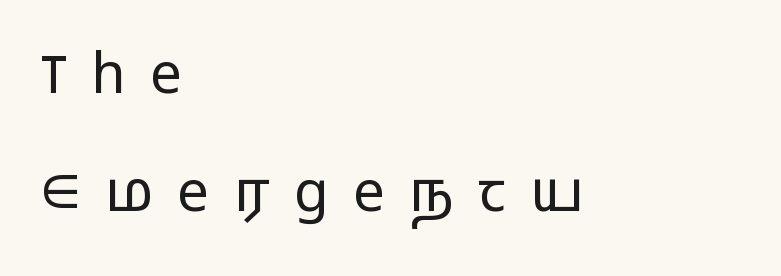
Q: Is the text bold? A: No.
Q: Is the text italic (slanted)? A: No, it is upright.
Q: Is the typeface a serif or a sans-serif typeface? A: Sans-serif.
Q: Is the text underlined? A: No.
Q: How is the paragraph aligned? A: Left-aligned.
Q: Is the spacing between letters normal or unusually wide? A: Unusually wide.
Q: Is the spacing between lines tight, normal or loose? A: Loose.
Q: Width (condensed, normal, or wide)? A: Wide.
Q: Stroke contrast? A: Low.
Q: x-height? A: Medium.
Q: Monospaced? A: No.
